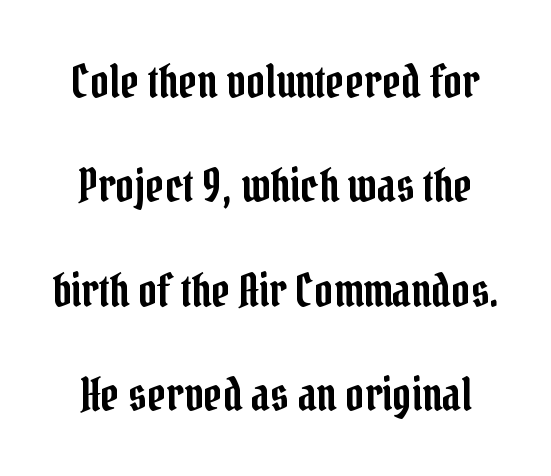
The image shows 46 px condensed serif type, upright; set loose line spacing (2.27x), normal letter spacing, not underlined; low stroke contrast and a medium x-height.
